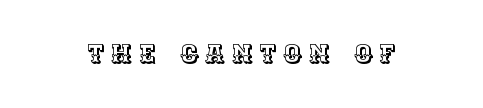
The image shows 25 px text type, upright; set unusually wide letter spacing (+0.28 em), not underlined.
